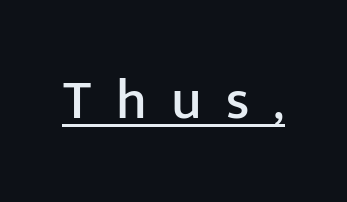
Q: Is the text italic (slanted)? A: No, it is upright.
Q: Is the typeface a serif or a sans-serif typeface? A: Sans-serif.
Q: Is the text underlined? A: Yes.
Q: Is the spacing between letters normal or unusually wide? A: Unusually wide.
Q: Width (condensed, normal, or wide)? A: Normal.
Q: Stroke contrast? A: Low.
Q: x-height? A: Medium.
Q: Monospaced? A: No.
